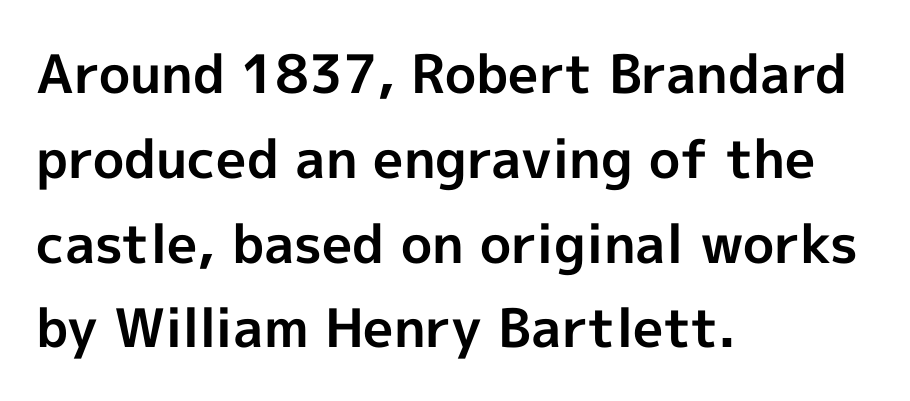
{"serif": "no", "italic": "no", "bold": "yes", "weight": "bold", "width": "normal", "x_height": "medium", "monospaced": "no", "underline": "no", "align": "left", "line_spacing": "normal", "line_spacing_ratio": 1.6, "letter_spacing": "normal", "letter_spacing_em": 0.0, "glyph_px": 53}
